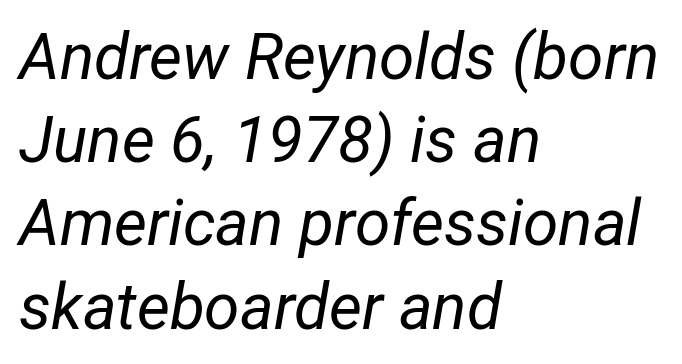
{"italic": "yes", "lean": "right", "slant_degrees": 12, "bold": "no", "weight": "regular", "width": "condensed", "stroke_contrast": "low", "x_height": "medium", "monospaced": "no", "underline": "no", "align": "left", "line_spacing": "normal", "line_spacing_ratio": 1.3, "letter_spacing": "normal", "letter_spacing_em": 0.0, "glyph_px": 64}
